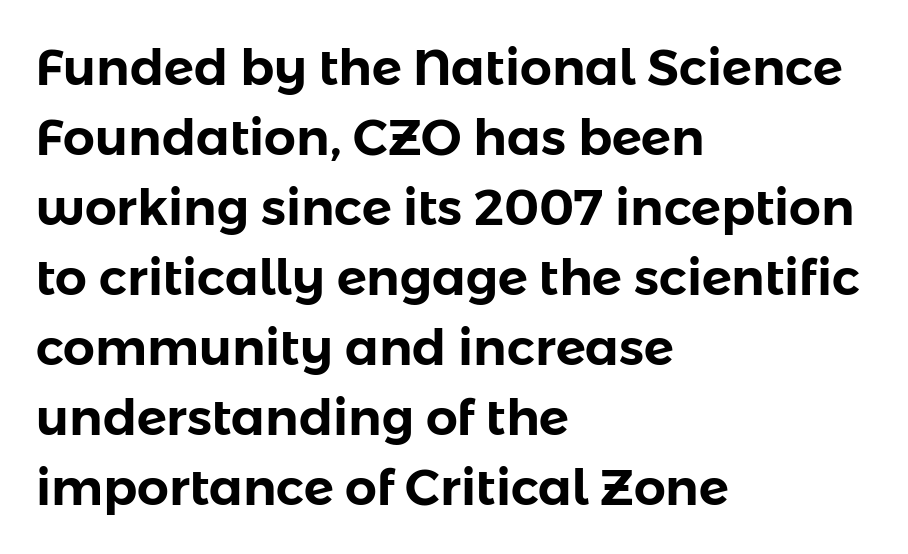
{"serif": "no", "italic": "no", "width": "normal", "stroke_contrast": "low", "x_height": "medium", "monospaced": "no", "underline": "no", "align": "left", "line_spacing": "normal", "line_spacing_ratio": 1.4, "letter_spacing": "normal", "letter_spacing_em": 0.0, "glyph_px": 50}
